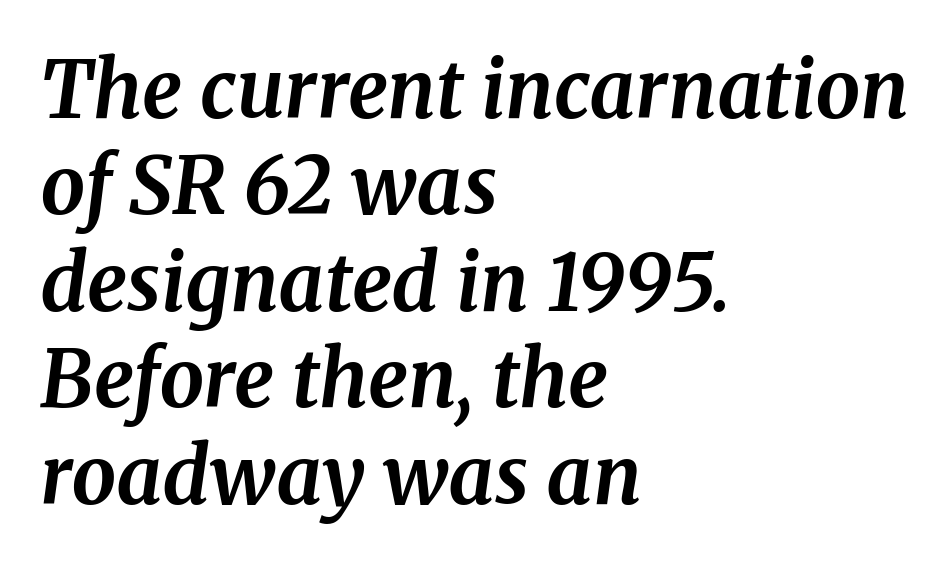
Q: Is the text bold? A: Yes.
Q: Is the text italic (slanted)? A: Yes, it leans right by about 8 degrees.
Q: Is the typeface a serif or a sans-serif typeface? A: Serif.
Q: Is the text underlined? A: No.
Q: How is the paragraph aligned? A: Left-aligned.
Q: Is the spacing between letters normal or unusually wide? A: Normal.
Q: Width (condensed, normal, or wide)? A: Normal.
Q: Stroke contrast? A: Medium.
Q: x-height? A: Medium.
Q: Monospaced? A: No.
